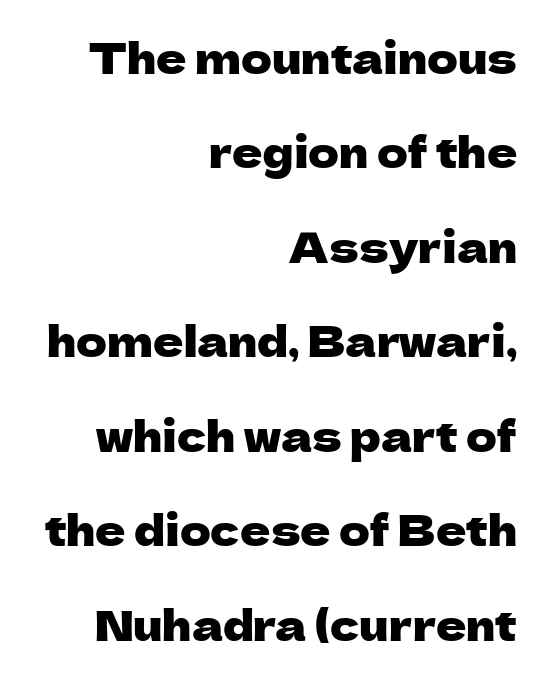
Q: Is the text italic (slanted)? A: No, it is upright.
Q: Is the typeface a serif or a sans-serif typeface? A: Sans-serif.
Q: Is the text underlined? A: No.
Q: How is the paragraph aligned? A: Right-aligned.
Q: Is the spacing between letters normal or unusually wide? A: Normal.
Q: Is the spacing between lines tight, normal or loose? A: Loose.
Q: Width (condensed, normal, or wide)? A: Normal.
Q: Stroke contrast? A: Low.
Q: x-height? A: Medium.
Q: Monospaced? A: No.
